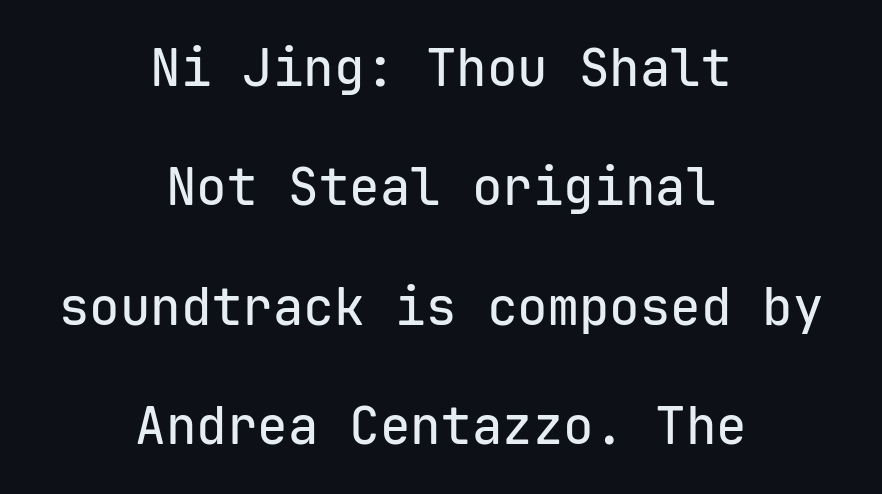
{"serif": "no", "italic": "no", "width": "normal", "stroke_contrast": "low", "x_height": "medium", "monospaced": "yes", "underline": "no", "align": "center", "line_spacing": "loose", "line_spacing_ratio": 2.34, "letter_spacing": "normal", "letter_spacing_em": 0.0, "glyph_px": 51}
